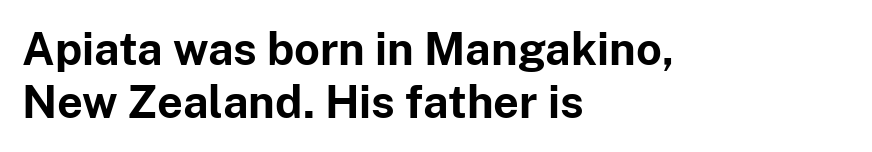
{"serif": "no", "italic": "no", "bold": "yes", "weight": "bold", "width": "normal", "stroke_contrast": "low", "x_height": "medium", "monospaced": "no", "underline": "no", "align": "left", "line_spacing_ratio": 1.18, "letter_spacing": "normal", "letter_spacing_em": 0.0, "glyph_px": 45}
